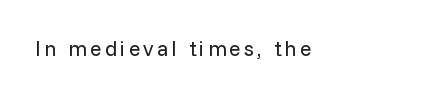
Q: Is the text bold? A: No.
Q: Is the text italic (slanted)? A: No, it is upright.
Q: Is the text underlined? A: No.
